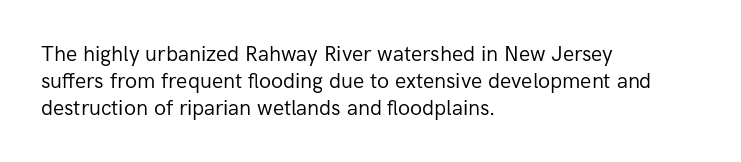
{"italic": "no", "bold": "no", "underline": "no", "align": "left", "line_spacing": "normal", "line_spacing_ratio": 1.28, "letter_spacing": "normal", "letter_spacing_em": 0.0, "glyph_px": 21}
